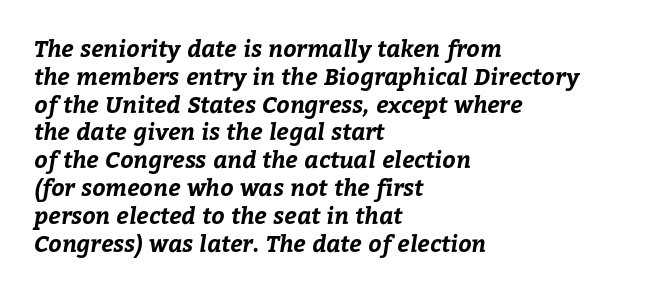
{"bold": "yes", "underline": "no", "align": "left", "line_spacing_ratio": 1.21, "letter_spacing": "normal", "letter_spacing_em": 0.0, "glyph_px": 23}
